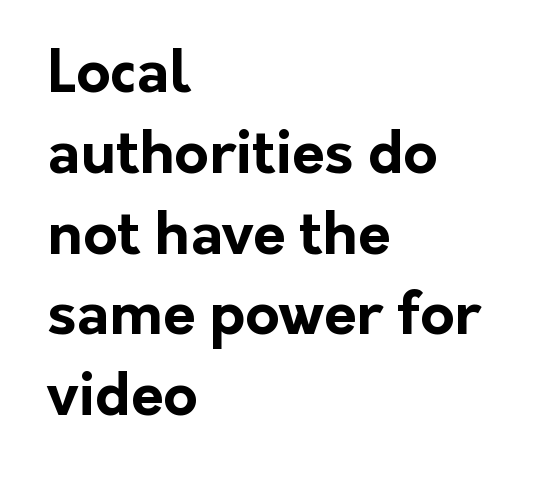
Q: Is the text bold? A: Yes.
Q: Is the text italic (slanted)? A: No, it is upright.
Q: Is the typeface a serif or a sans-serif typeface? A: Sans-serif.
Q: Is the text underlined? A: No.
Q: How is the paragraph aligned? A: Left-aligned.
Q: Is the spacing between letters normal or unusually wide? A: Normal.
Q: Is the spacing between lines tight, normal or loose? A: Normal.
Q: Width (condensed, normal, or wide)? A: Normal.
Q: Stroke contrast? A: Low.
Q: x-height? A: Medium.
Q: Monospaced? A: No.
